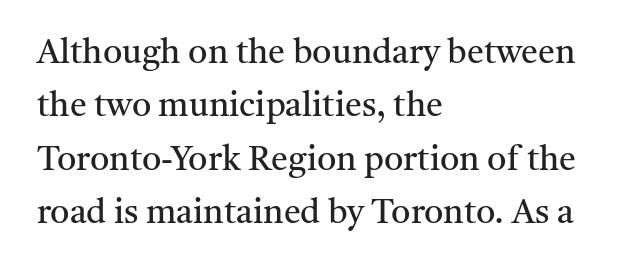
{"serif": "yes", "italic": "no", "bold": "no", "weight": "regular", "width": "normal", "stroke_contrast": "medium", "x_height": "medium", "monospaced": "no", "underline": "no", "align": "left", "line_spacing": "normal", "line_spacing_ratio": 1.57, "letter_spacing": "normal", "letter_spacing_em": 0.0, "glyph_px": 34}
